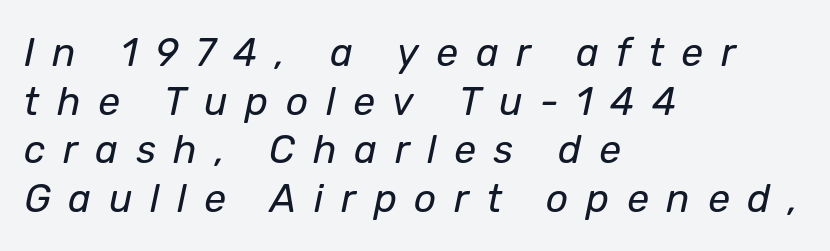
{"italic": "yes", "lean": "right", "slant_degrees": 12, "bold": "no", "weight": "regular", "width": "normal", "stroke_contrast": "low", "x_height": "medium", "monospaced": "no", "underline": "no", "align": "left", "line_spacing": "normal", "line_spacing_ratio": 1.25, "letter_spacing": "wide", "letter_spacing_em": 0.45, "glyph_px": 39}
